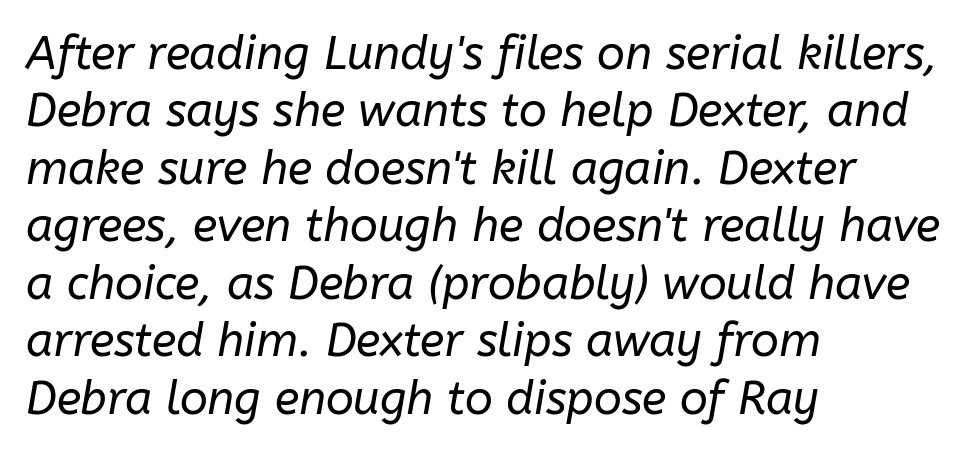
The glyphs are unaccompanied by any horizontal stroke below them. Designer's note — italics engaged. Evenly set lines give the paragraph a standard silhouette. The lines are quadded left. The font sits on the lighter half of the weight spectrum, regular included. There is no visible air inserted between adjacent glyphs.
